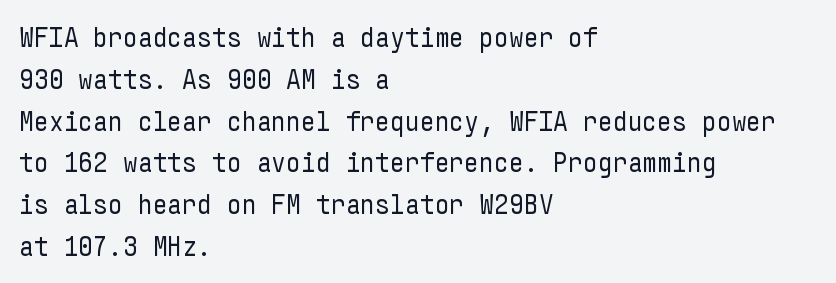
{"serif": "no", "italic": "no", "bold": "no", "weight": "regular", "width": "condensed", "stroke_contrast": "low", "x_height": "medium", "underline": "no", "align": "left", "line_spacing": "normal", "line_spacing_ratio": 1.44, "letter_spacing": "normal", "letter_spacing_em": 0.0, "glyph_px": 29}
